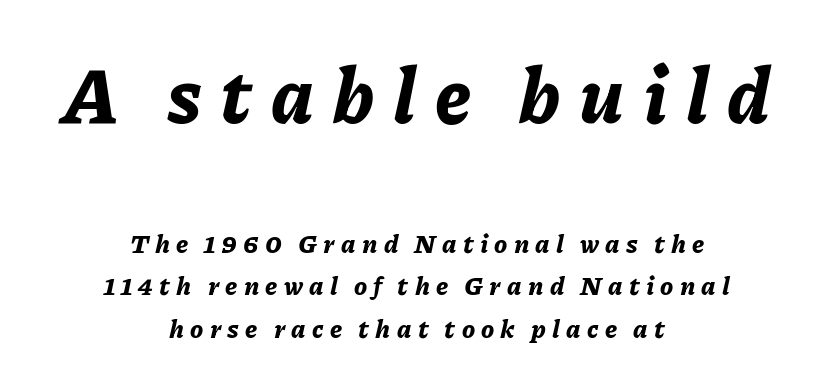
Bigger letters appear in the top chunk; the bottom chunk is reduced. Quick note: underline off. The passage shown is typed in a proportional face where columns would drift. Both edges are ragged and mirror each other, which tells us the setting is centered. The strokes are fattened all the way to bold. What stands out about the letter spacing? Its width — letters are far apart.
